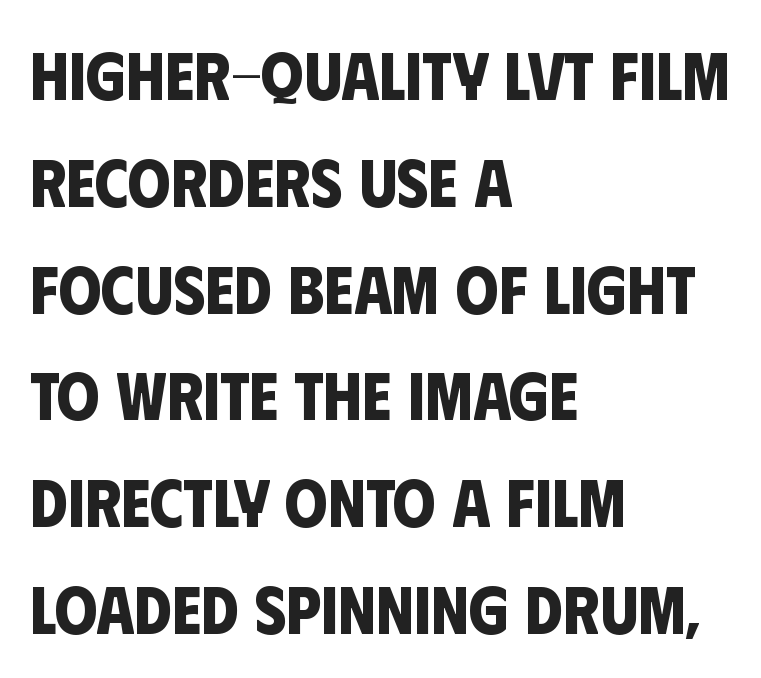
The image shows 68 px bold, condensed sans-serif type; set left-aligned, normal line spacing (1.57x), normal letter spacing, not underlined; low stroke contrast and a large x-height.
